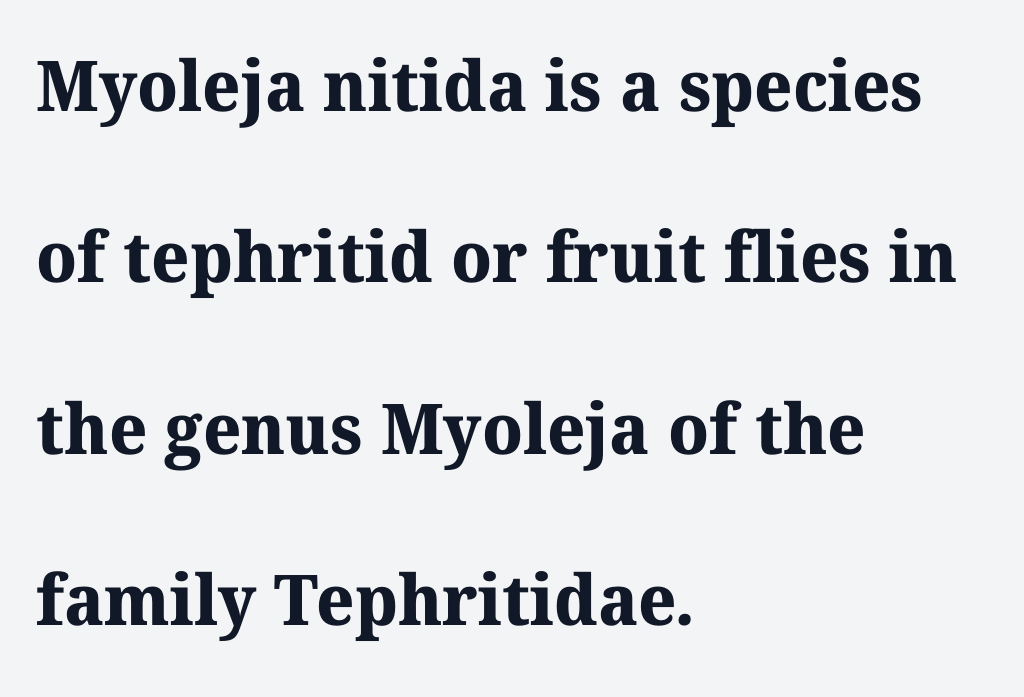
Q: Is the text bold? A: Yes.
Q: Is the typeface a serif or a sans-serif typeface? A: Serif.
Q: Is the text underlined? A: No.
Q: How is the paragraph aligned? A: Left-aligned.
Q: Is the spacing between letters normal or unusually wide? A: Normal.
Q: Is the spacing between lines tight, normal or loose? A: Loose.
Q: Width (condensed, normal, or wide)? A: Normal.
Q: Stroke contrast? A: Medium.
Q: x-height? A: Medium.
Q: Monospaced? A: No.
